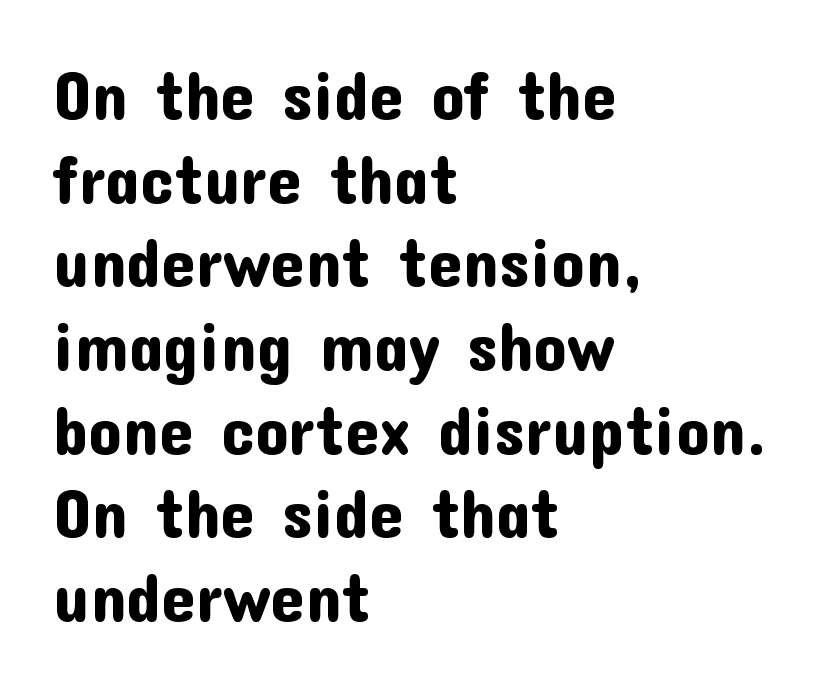
Letterform terminals end flat and unadorned throughout the passage. Proportional: the letters do not fall into vertical columns. The letters stand straight up with perfectly vertical stems. Descender tails drop into unmarked territory. Leftover space on each line is placed entirely after the last word. Look at the tracking — it's just the regular setting, nothing added.
